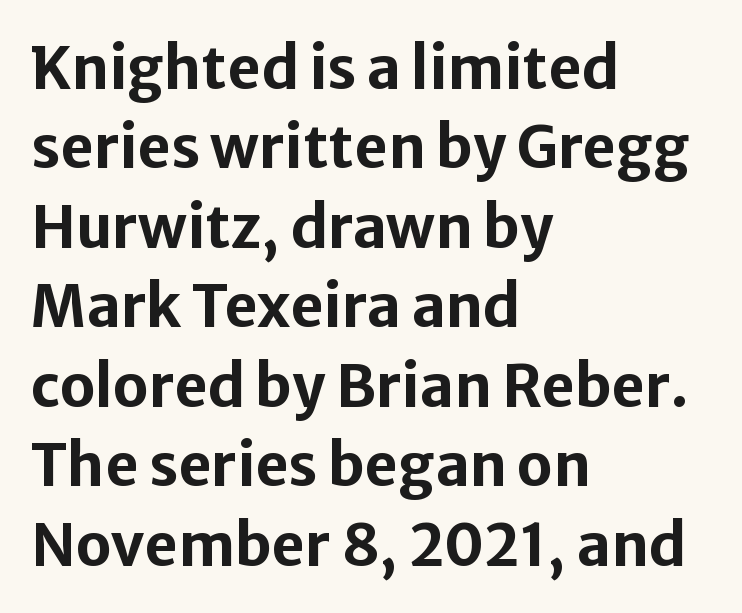
The image shows 58 px bold sans-serif type, upright; set left-aligned, normal line spacing (1.37x), normal letter spacing, not underlined; low stroke contrast and a medium x-height.
